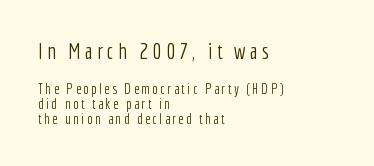
This reads as an unemphasized weight, regular at the heaviest. The zone under the glyphs is completely vacant. These lines were composed using upright roman letters. The initial chunk of copy outweighs the following chunk in type size.
